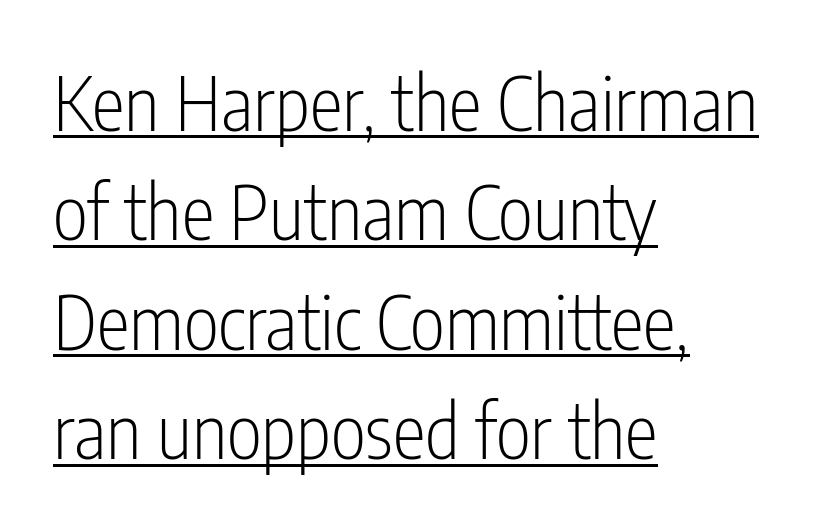
{"serif": "no", "italic": "no", "bold": "no", "weight": "light", "width": "condensed", "stroke_contrast": "low", "x_height": "medium", "monospaced": "no", "underline": "yes", "align": "left", "line_spacing": "normal", "line_spacing_ratio": 1.46, "letter_spacing": "normal", "letter_spacing_em": 0.0, "glyph_px": 75}
